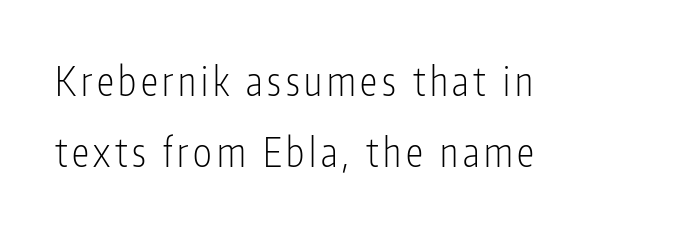
Q: Is the text bold? A: No.
Q: Is the text italic (slanted)? A: No, it is upright.
Q: Is the typeface a serif or a sans-serif typeface? A: Sans-serif.
Q: Is the text underlined? A: No.
Q: How is the paragraph aligned? A: Left-aligned.
Q: Width (condensed, normal, or wide)? A: Condensed.
Q: Stroke contrast? A: Low.
Q: x-height? A: Medium.
Q: Monospaced? A: No.
